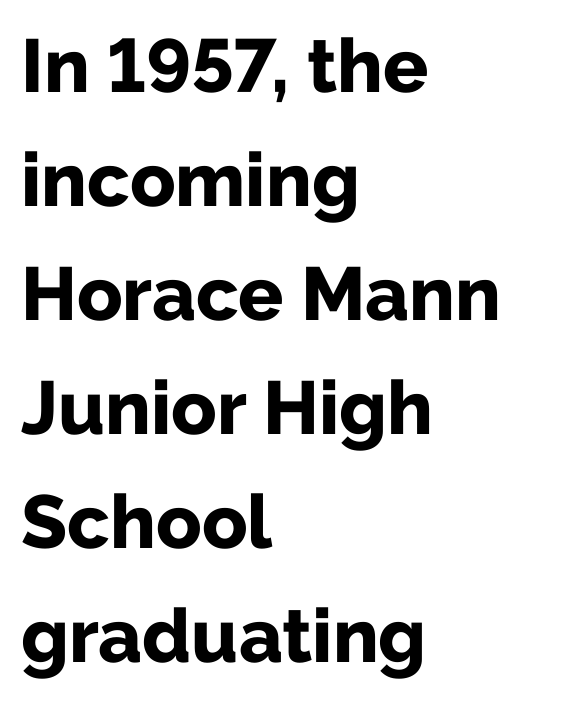
The rendering anchors every line to the left-hand side. Posture: upright roman. Are there feet on the stems? There aren't — it's a sans. As a designer I'd log this as weight 700, bold. Letter spacing: default.
